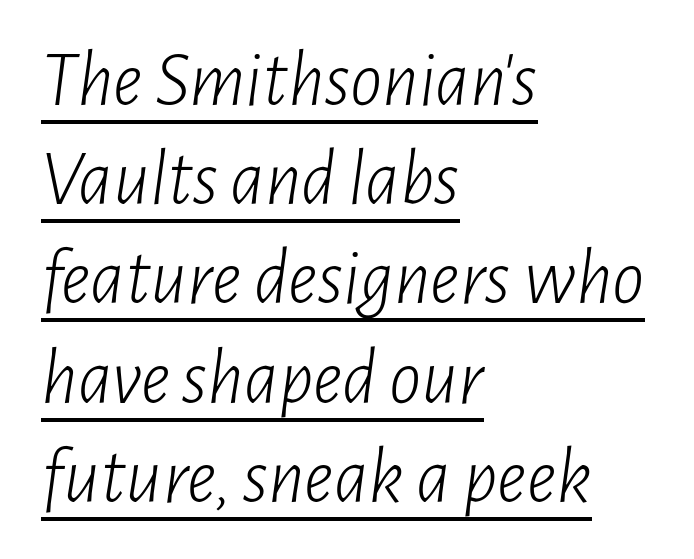
A typographer would call this underscored text. Would a proofreader flag this as italicized? Yes. Stroke mass is kept to a normal reading level or below. Characters follow at the spacing the type designer built in. Think of a printed novel: that variable character pitch is what you see here.
